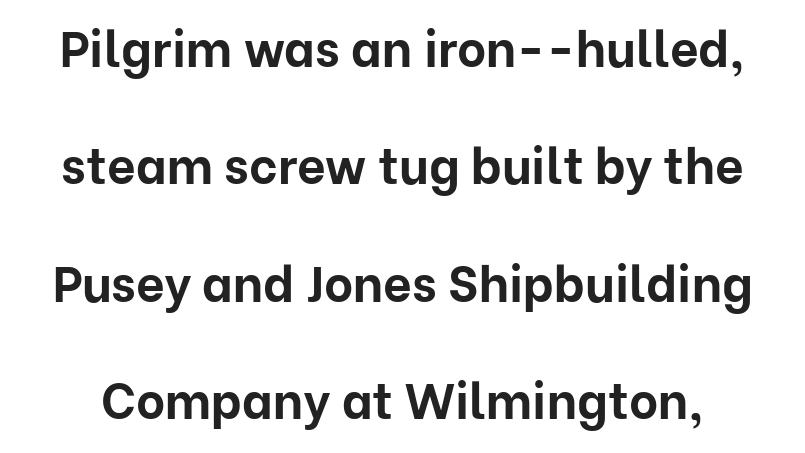
Quick note: interline space is abundant. Posture: straight, roman, zero tilt. The gaps between neighbouring characters are ordinary and unremarkable. Examine the stroke ends and you'll find no serifs. A full-strength bold gives these letters their thick strokes.
